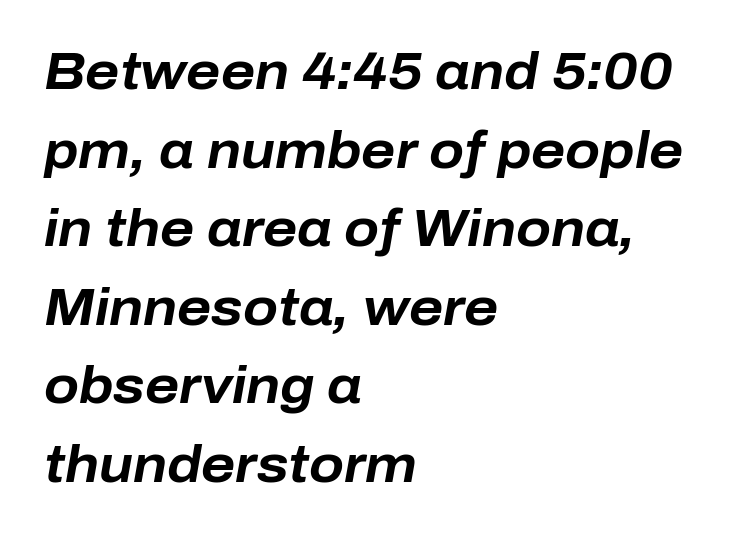
{"italic": "yes", "lean": "right", "slant_degrees": 10, "bold": "yes", "weight": "bold", "width": "normal", "stroke_contrast": "low", "x_height": "medium", "monospaced": "no", "underline": "no", "align": "left", "line_spacing": "normal", "line_spacing_ratio": 1.54, "letter_spacing": "normal", "letter_spacing_em": 0.0, "glyph_px": 51}
